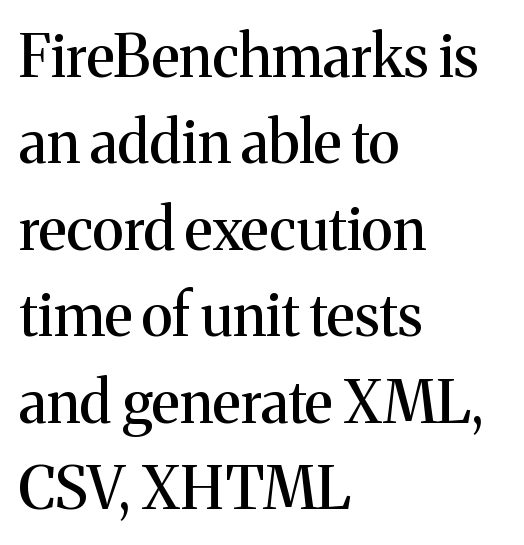
Layout note: lines flush left. You can tell from the footed stems that serif type was used. Type without underlining. Do the characters align in a grid? No, the font is proportional.
